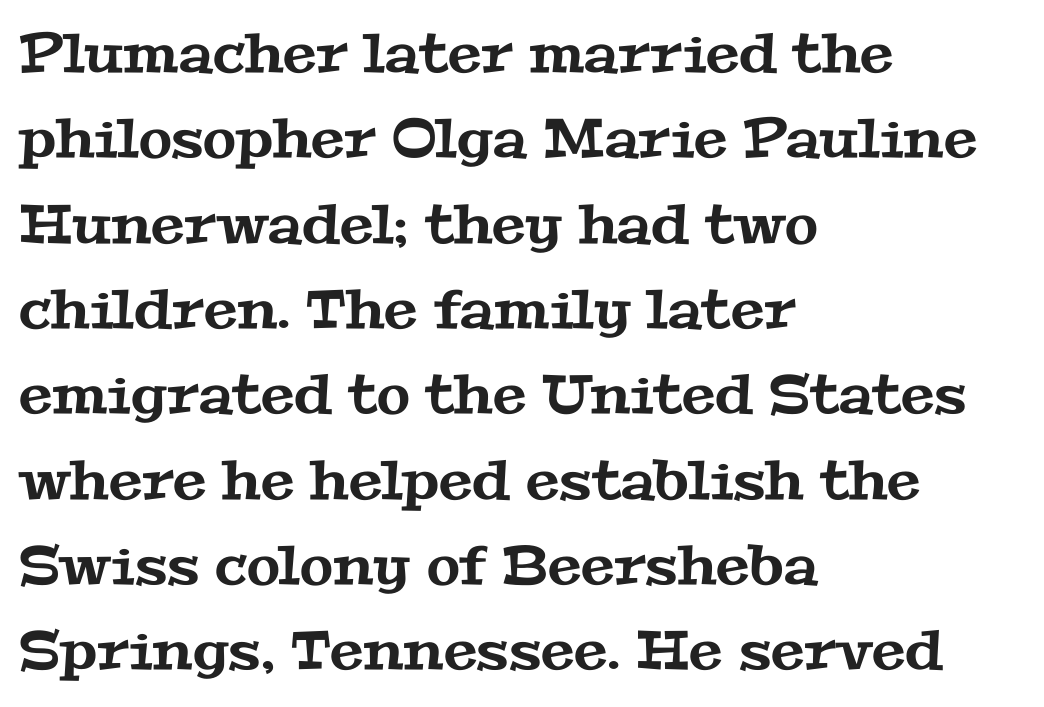
Standard letterfit; no display-style spreading of the glyphs. Has an underline been added? It has not. This rendering uses left alignment, leaving the right contour irregular. The space between consecutive lines is moderate. You could not count columns in this text — the font is proportionally spaced. Font category for this specimen: serif.
